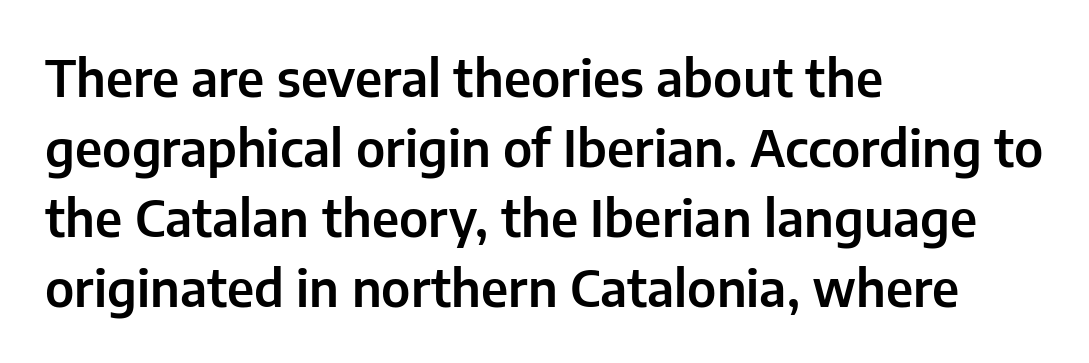
Q: Is the text italic (slanted)? A: No, it is upright.
Q: Is the typeface a serif or a sans-serif typeface? A: Sans-serif.
Q: Is the text underlined? A: No.
Q: How is the paragraph aligned? A: Left-aligned.
Q: Is the spacing between letters normal or unusually wide? A: Normal.
Q: Is the spacing between lines tight, normal or loose? A: Normal.
Q: Width (condensed, normal, or wide)? A: Normal.
Q: Stroke contrast? A: Low.
Q: x-height? A: Medium.
Q: Monospaced? A: No.
